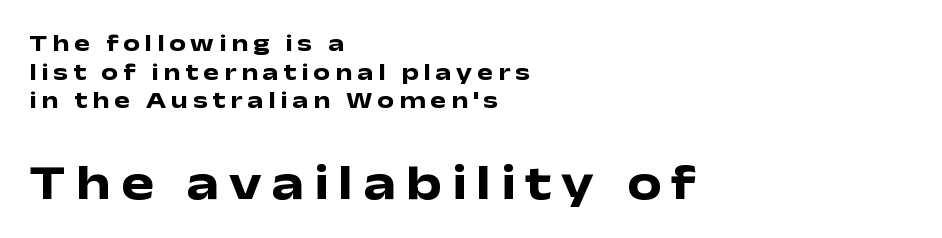
Q: Is the text bold? A: Yes.
Q: Is the text italic (slanted)? A: No, it is upright.
Q: Is the typeface a serif or a sans-serif typeface? A: Sans-serif.
Q: Is the text underlined? A: No.
Q: How is the paragraph aligned? A: Left-aligned.
Q: Is the spacing between letters normal or unusually wide? A: Unusually wide.
Q: Which block of text is set in a larger size, the first (top) or the second (bottom)? A: The second (bottom) one.
Q: Width (condensed, normal, or wide)? A: Wide.
Q: Stroke contrast? A: Low.
Q: x-height? A: Medium.
Q: Monospaced? A: No.
